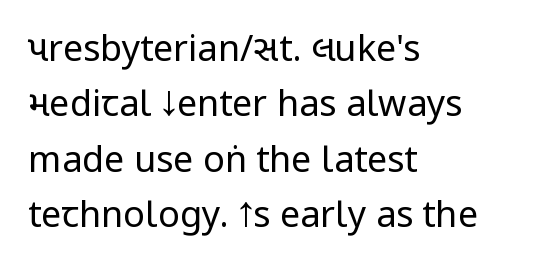
Horizontal alignment here is leftward, the default for most running prose. Ink coverage per letter is moderate at most. Notice how the stems are strictly vertical — no italics here. The designer went with a sans here, leaving each stem footless. Letter spacing: default.
